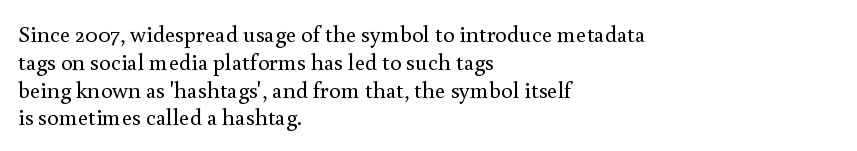
The image shows 23 px text type, upright; set left-aligned, line spacing 1.21x, normal letter spacing, not underlined.
